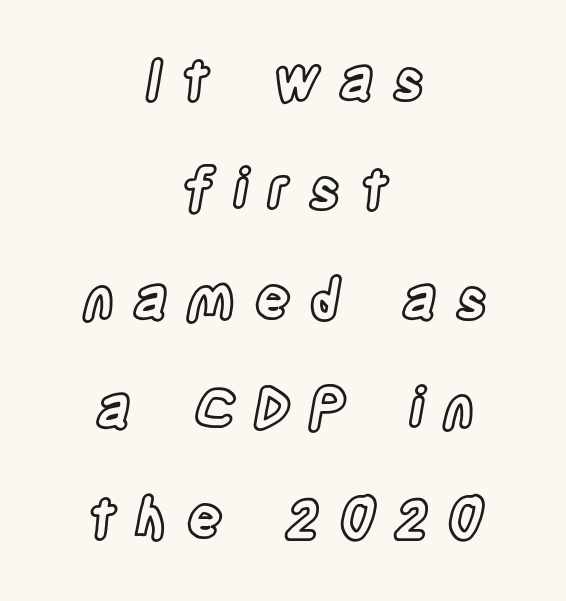
These lines are rendered in a variable-pitch font. The rendering positions every line midway between the sides. Interline gaps are noticeably wide in this sample. The line texture is sparse and dotted thanks to wide tracking.
